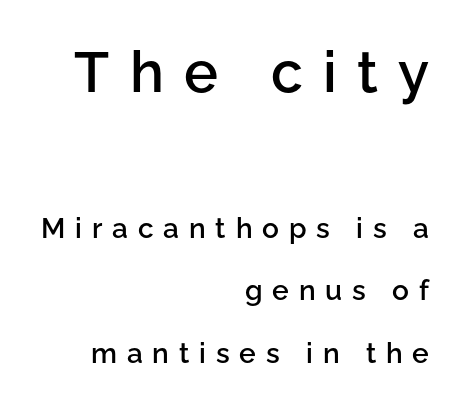
Q: Is the text bold? A: Semi-bold.
Q: Is the text italic (slanted)? A: No, it is upright.
Q: Is the typeface a serif or a sans-serif typeface? A: Sans-serif.
Q: Is the text underlined? A: No.
Q: How is the paragraph aligned? A: Right-aligned.
Q: Is the spacing between letters normal or unusually wide? A: Unusually wide.
Q: Is the spacing between lines tight, normal or loose? A: Loose.
Q: Which block of text is set in a larger size, the first (top) or the second (bottom)? A: The first (top) one.
Q: Width (condensed, normal, or wide)? A: Normal.
Q: Stroke contrast? A: Low.
Q: x-height? A: Medium.
Q: Monospaced? A: No.
